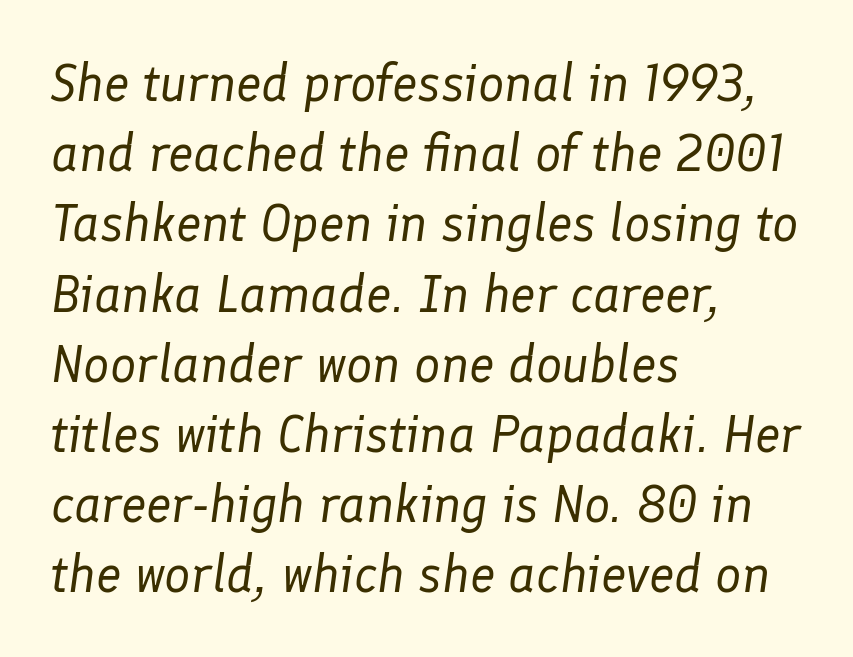
Here the designer chose a conventional face with non-uniform glyph widths. Would a proofreader flag this as italicized? Yes. This block has exactly the height ordinary leading produces. Unmarked baselines from the first word to the last.
